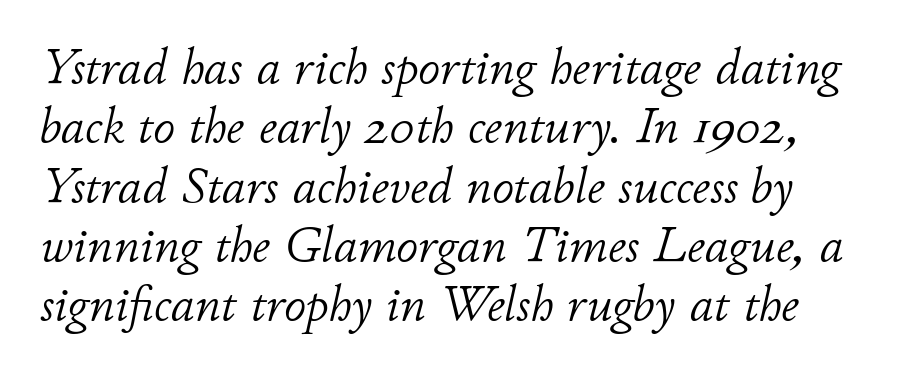
Looks like regular typesetting: each glyph gets only the width it needs. Layout note: lines flush left. You can tell it's italic because the verticals aren't actually vertical. Between one letter and the next there's only the usual sliver of space. No letter is thick-stroked: the sample isn't bold. Decoration check: the copy has no underline.
